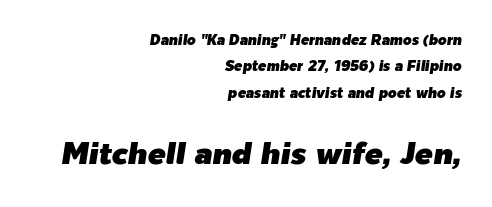
{"italic": "yes", "lean": "right", "slant_degrees": 9, "width": "normal", "stroke_contrast": "low", "x_height": "medium", "monospaced": "no", "underline": "no", "align": "right", "line_spacing_ratio": 1.89, "letter_spacing": "normal", "letter_spacing_em": 0.0, "larger_block": "second", "size_ratio": 2.14, "glyph_px": 30}
